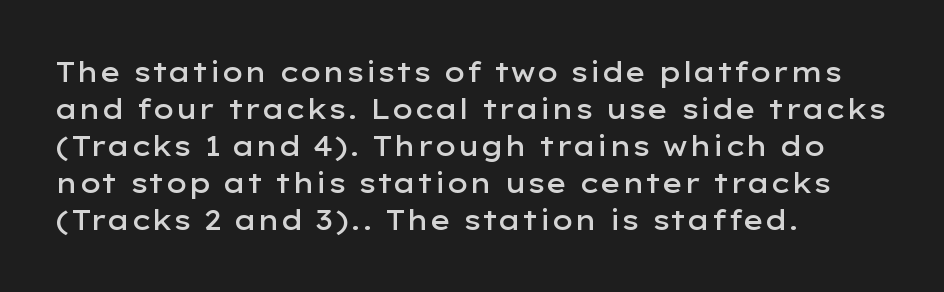
Nobody touched the tracking dial on this one. The space between consecutive lines is moderate. The area under the type is left untouched. Posture: straight, roman, zero tilt. The glyphs have the mass of a demibold cut, below bold.
